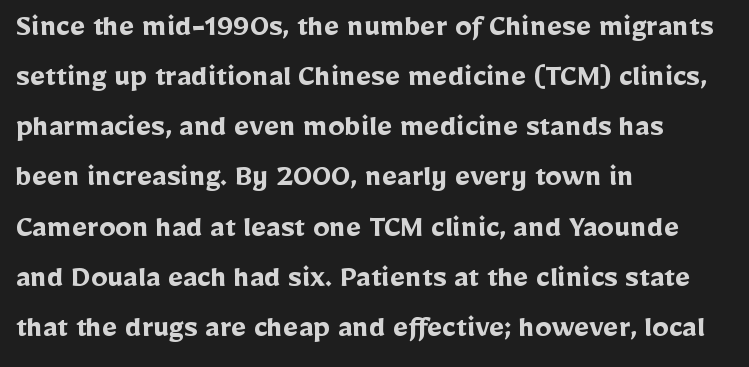
{"serif": "no", "italic": "no", "bold": "yes", "weight": "semibold", "width": "normal", "stroke_contrast": "low", "x_height": "medium", "monospaced": "no", "underline": "no", "align": "left", "line_spacing": "normal", "line_spacing_ratio": 1.52, "letter_spacing": "normal", "letter_spacing_em": 0.0, "glyph_px": 33}
